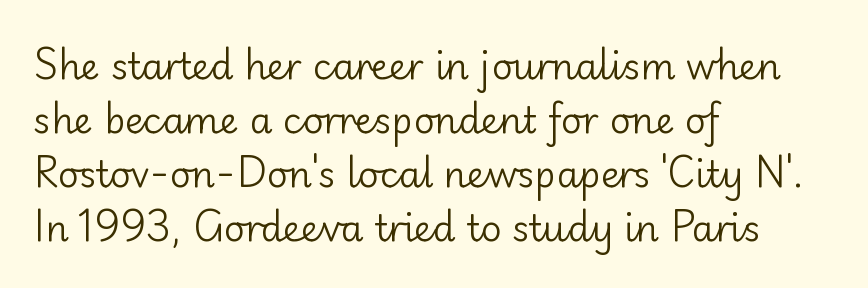
The image shows 36 px regular-weight sans-serif type, upright; set left-aligned, normal line spacing (1.5x), normal letter spacing, not underlined; low stroke contrast and a small x-height.
